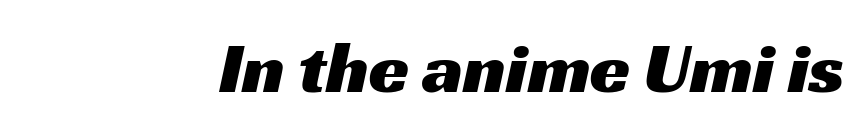
Q: Is the typeface a serif or a sans-serif typeface? A: Sans-serif.
Q: Is the text underlined? A: No.
Q: Is the spacing between letters normal or unusually wide? A: Normal.
Q: Width (condensed, normal, or wide)? A: Wide.
Q: Stroke contrast? A: Medium.
Q: x-height? A: Medium.
Q: Monospaced? A: No.
